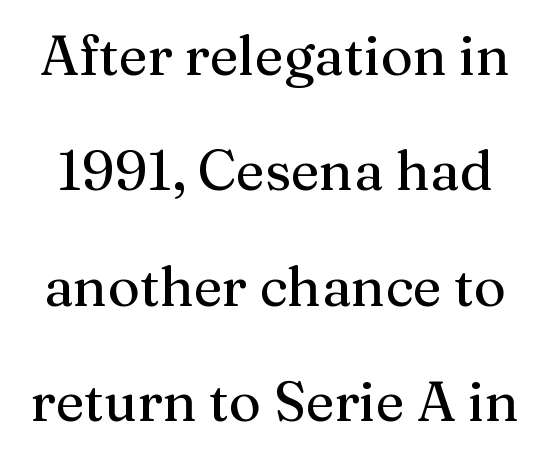
The image shows 55 px serif type, upright; set loose line spacing (2.1x), normal letter spacing, not underlined; medium stroke contrast and a medium x-height.
